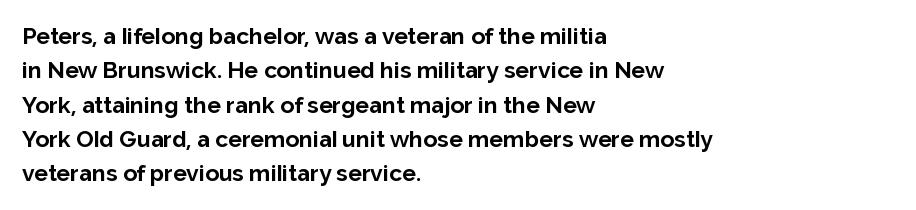
Q: Is the text bold? A: Yes.
Q: Is the text italic (slanted)? A: No, it is upright.
Q: Is the text underlined? A: No.
Q: How is the paragraph aligned? A: Left-aligned.
Q: Is the spacing between letters normal or unusually wide? A: Normal.
Q: Is the spacing between lines tight, normal or loose? A: Normal.
